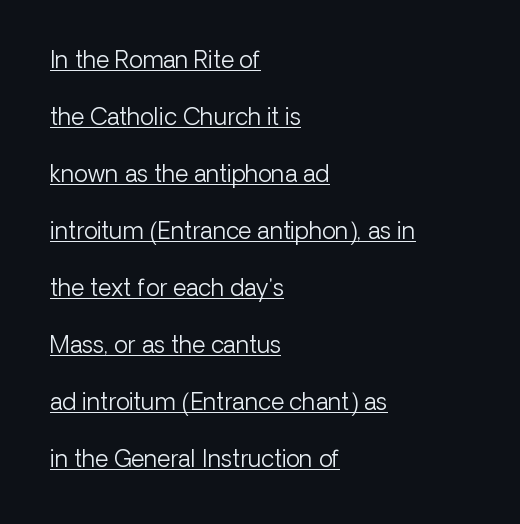
Q: Is the text bold? A: No.
Q: Is the text italic (slanted)? A: No, it is upright.
Q: Is the text underlined? A: Yes.
Q: How is the paragraph aligned? A: Left-aligned.
Q: Is the spacing between letters normal or unusually wide? A: Normal.
Q: Is the spacing between lines tight, normal or loose? A: Loose.
